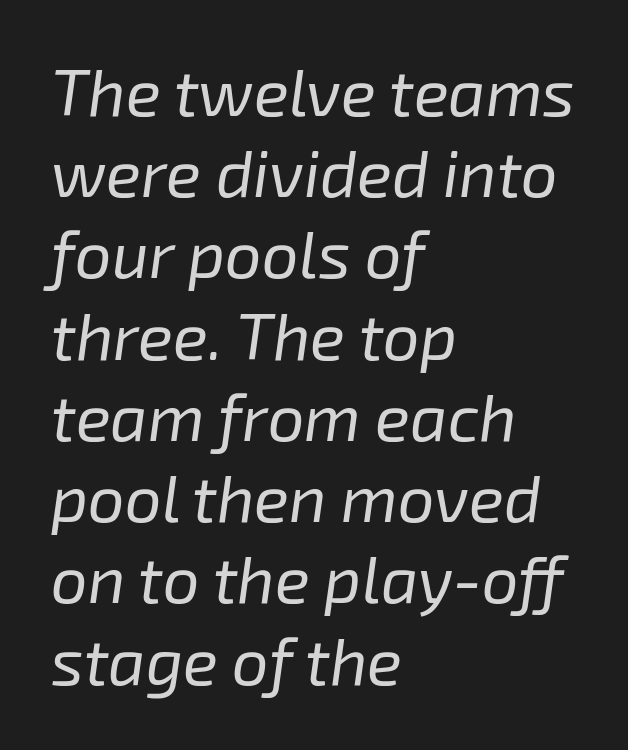
The image shows 65 px regular-weight type, italic (leaning right); set left-aligned, normal line spacing (1.25x), normal letter spacing, not underlined; low stroke contrast and a medium x-height.
